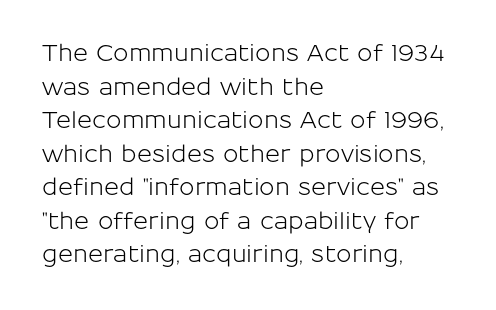
Q: Is the text italic (slanted)? A: No, it is upright.
Q: Is the text underlined? A: No.
Q: How is the paragraph aligned? A: Left-aligned.
Q: Is the spacing between letters normal or unusually wide? A: Normal.
Q: Is the spacing between lines tight, normal or loose? A: Normal.
